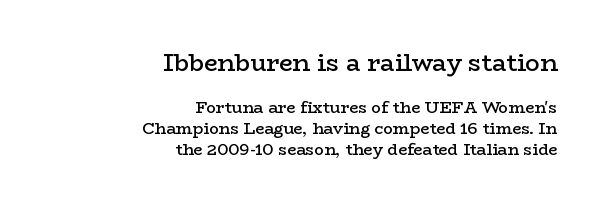
{"italic": "no", "bold": "semi", "underline": "no", "align": "right", "line_spacing": "normal", "line_spacing_ratio": 1.32, "letter_spacing": "normal", "letter_spacing_em": 0.0, "larger_block": "first", "size_ratio": 1.5, "glyph_px": 24}
